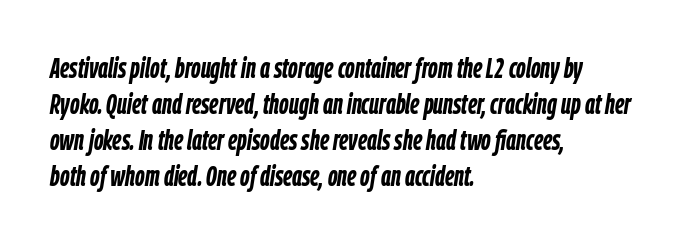
The face used here is rendered with its standard letterfit. Regarding leading, the lines here are spaced in the standard way. Beneath every word, the page is bare. The rag falls on the right side of this text block.
